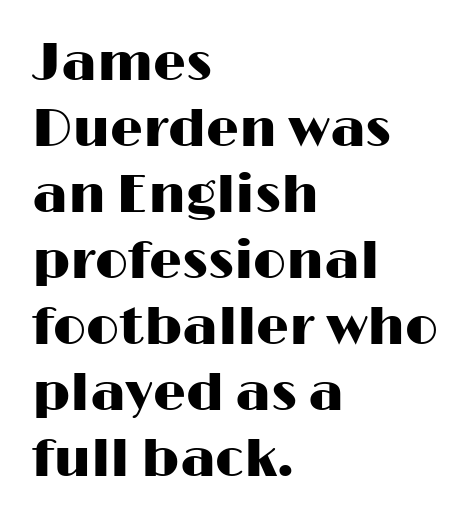
{"serif": "no", "italic": "no", "width": "wide", "stroke_contrast": "high", "x_height": "medium", "monospaced": "no", "underline": "no", "align": "left", "line_spacing": "normal", "line_spacing_ratio": 1.27, "letter_spacing": "normal", "letter_spacing_em": 0.0, "glyph_px": 52}
